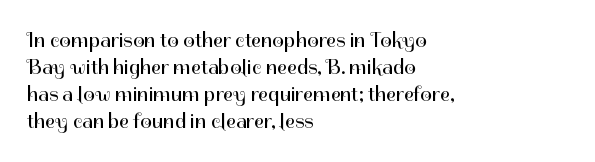
Q: Is the text bold? A: No.
Q: Is the text italic (slanted)? A: No, it is upright.
Q: Is the text underlined? A: No.
Q: How is the paragraph aligned? A: Left-aligned.
Q: Is the spacing between letters normal or unusually wide? A: Normal.
Q: Is the spacing between lines tight, normal or loose? A: Normal.
